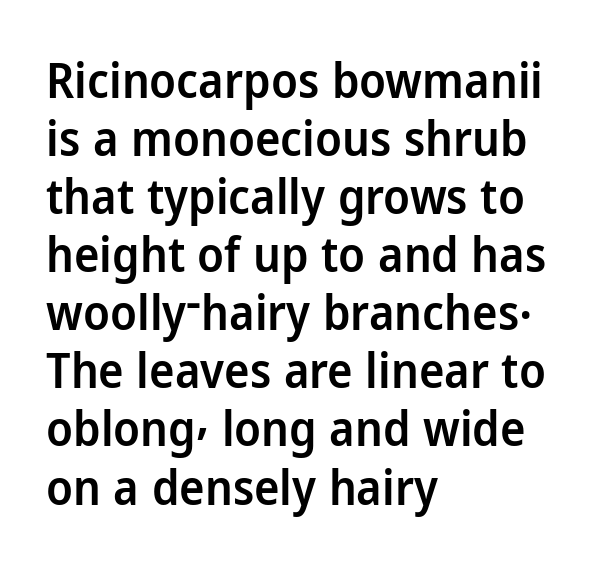
The image shows 48 px semibold sans-serif type, upright; set left-aligned, line spacing 1.21x, normal letter spacing, not underlined; low stroke contrast and a medium x-height.
